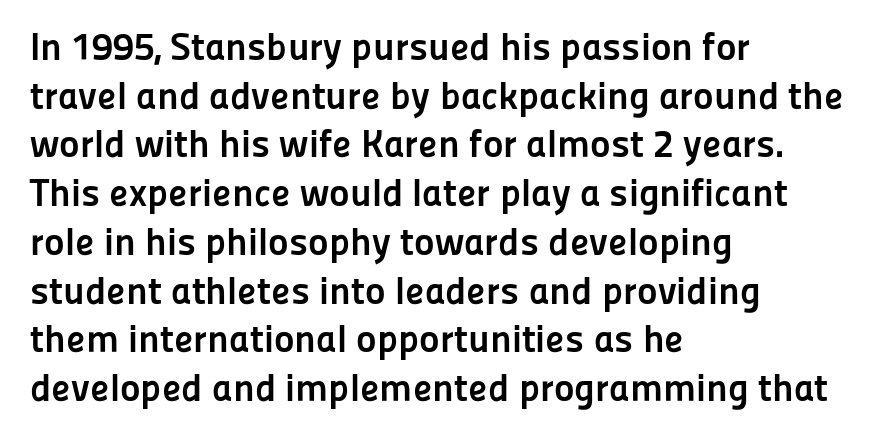
The image shows 39 px semibold sans-serif type, upright; set left-aligned, normal line spacing (1.25x), normal letter spacing, not underlined; low stroke contrast and a medium x-height.
